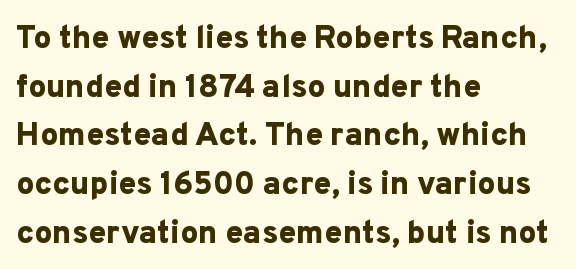
{"serif": "no", "italic": "no", "bold": "yes", "weight": "bold", "width": "normal", "stroke_contrast": "low", "x_height": "medium", "monospaced": "no", "underline": "no", "align": "left", "line_spacing": "normal", "line_spacing_ratio": 1.52, "letter_spacing": "normal", "letter_spacing_em": 0.0, "glyph_px": 32}
